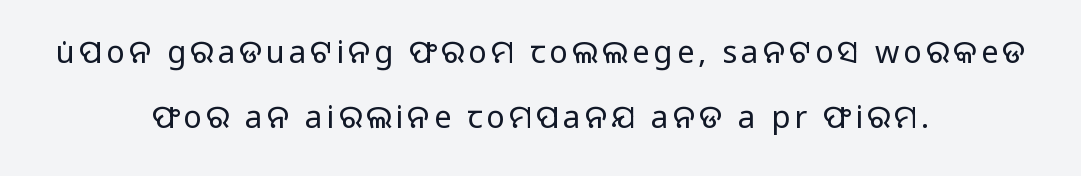
Each new line begins a long way beneath the previous one. Looks like regular typesetting: each glyph gets only the width it needs. Centered paragraph, ragged on both sides. Posture: vertical.
